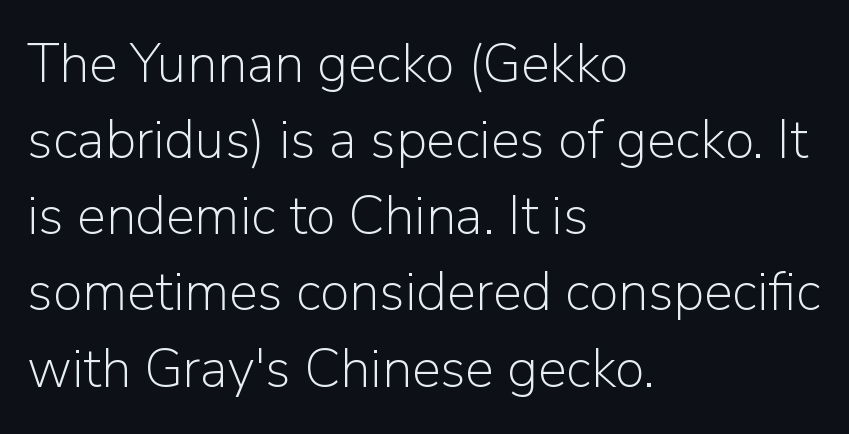
The words here are not underlined. Left-aligned paragraph, ragged on the right. Unbolded letterforms with no extra heft. Between one letter and the next there's only the usual sliver of space.
